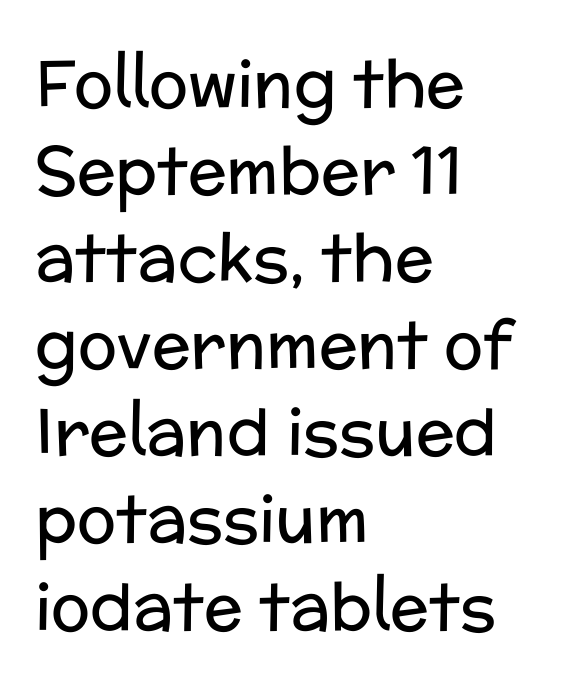
Q: Is the text bold? A: No.
Q: Is the text italic (slanted)? A: No, it is upright.
Q: Is the typeface a serif or a sans-serif typeface? A: Sans-serif.
Q: Is the text underlined? A: No.
Q: How is the paragraph aligned? A: Left-aligned.
Q: Is the spacing between letters normal or unusually wide? A: Normal.
Q: Is the spacing between lines tight, normal or loose? A: Normal.
Q: Width (condensed, normal, or wide)? A: Normal.
Q: Stroke contrast? A: Low.
Q: x-height? A: Medium.
Q: Monospaced? A: No.
